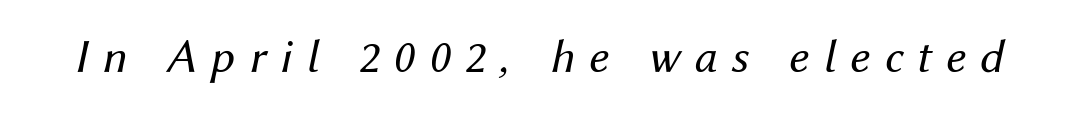
The image shows 48 px regular-weight type, italic (leaning right); set unusually wide letter spacing (+0.29 em), not underlined; medium stroke contrast and a medium x-height.
